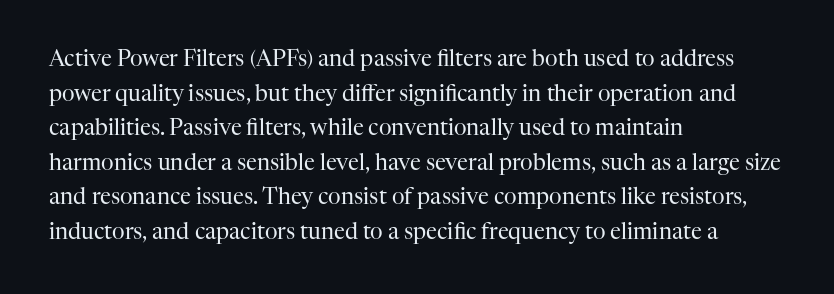
Which margin do the lines hug? The left one — the right edge is uneven. This is roman type, the default non-slanted kind. Summary of vertical rhythm: regular, with standard interline spacing. These glyphs show unthickened strokes, regular width or finer. The rendering keeps characters at their native spacing. The gap between lines stays unmarked.
